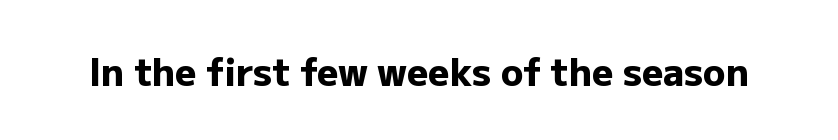
{"serif": "no", "italic": "no", "bold": "yes", "weight": "heavy", "width": "normal", "stroke_contrast": "low", "x_height": "medium", "monospaced": "no", "underline": "no", "letter_spacing": "normal", "letter_spacing_em": 0.0, "glyph_px": 37}
